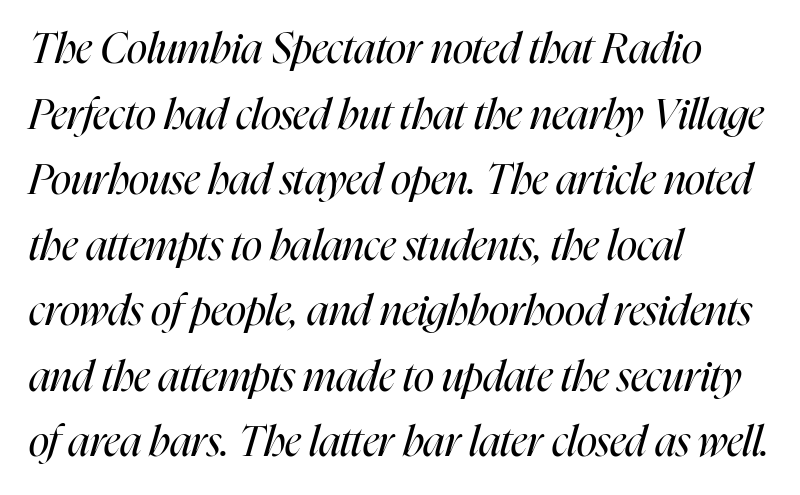
Varying glyph widths throughout — classic text-font behaviour. The words here are not underlined. Notice how the passage keeps a crisp vertical edge on the left only. Students, observe: this is what conventionally led text looks like. The typography opts for an oblique posture over an upright one. A light-to-regular cut is what we see here.
